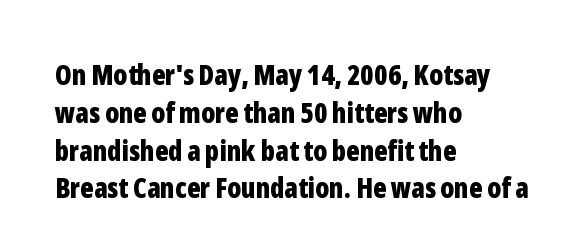
The image shows 28 px bold, condensed sans-serif type, upright; set left-aligned, normal line spacing (1.35x), normal letter spacing, not underlined; low stroke contrast and a medium x-height.
